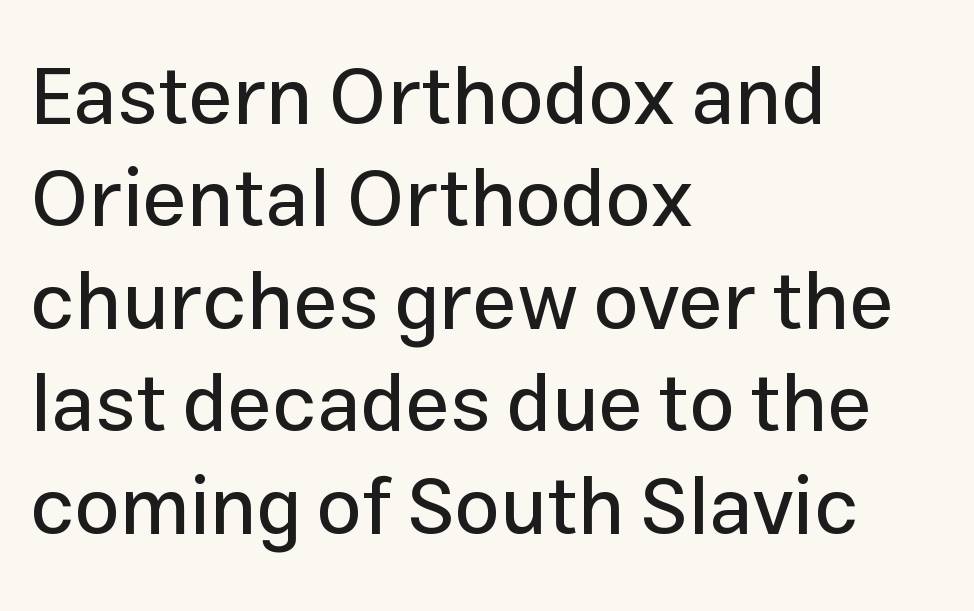
{"serif": "no", "italic": "no", "width": "normal", "stroke_contrast": "low", "x_height": "medium", "monospaced": "no", "underline": "no", "align": "left", "line_spacing": "normal", "line_spacing_ratio": 1.28, "letter_spacing": "normal", "letter_spacing_em": 0.0, "glyph_px": 80}
